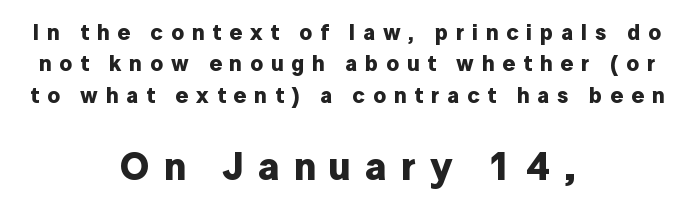
The image shows 39 px bold sans-serif type, upright; set centered, normal line spacing (1.43x), unusually wide letter spacing (+0.36 em), not underlined; the second (bottom) block is 1.77x larger; low stroke contrast and a medium x-height.
